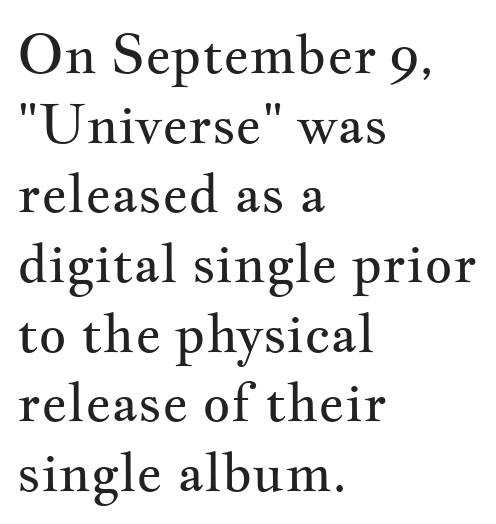
Inter-character spacing is left at the font's built-in metrics. Underlining? Definitely not there. Regarding leading, the lines here are spaced in the standard way. Teacher's note: observe the even left margin — that is flush-left alignment. Examine the stroke ends and you'll spot serifs.
